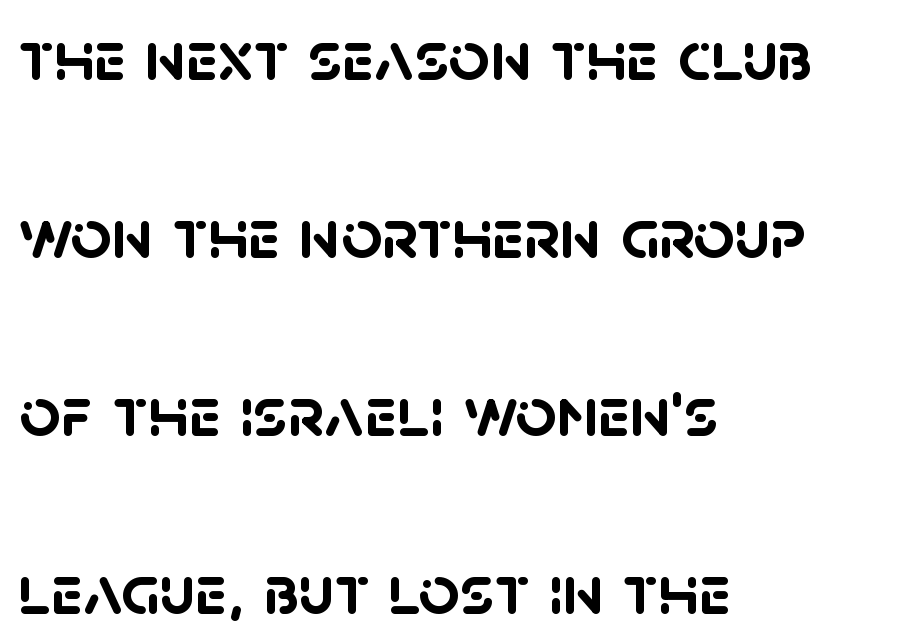
Q: Is the text bold? A: Yes.
Q: Is the typeface a serif or a sans-serif typeface? A: Sans-serif.
Q: Is the text underlined? A: No.
Q: How is the paragraph aligned? A: Left-aligned.
Q: Is the spacing between letters normal or unusually wide? A: Normal.
Q: Is the spacing between lines tight, normal or loose? A: Loose.
Q: Width (condensed, normal, or wide)? A: Normal.
Q: Stroke contrast? A: Low.
Q: x-height? A: Large.
Q: Monospaced? A: No.
